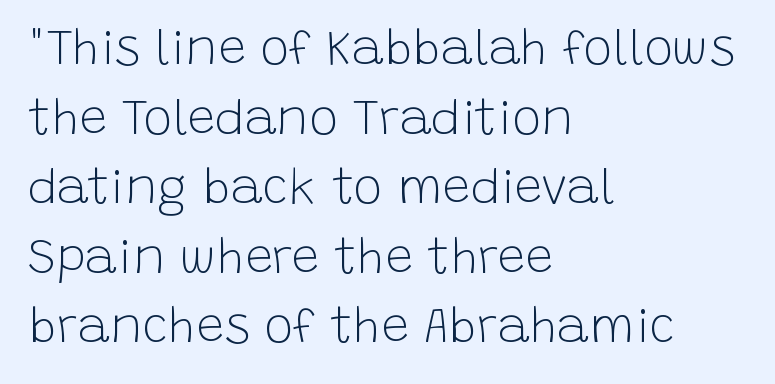
Note the varied advance widths — an 'i' is clearly narrower than an 'm'. A sans-serif font was chosen for this passage. If you drew a line through each stem, it would be perfectly vertical. The area under the type is left untouched.
